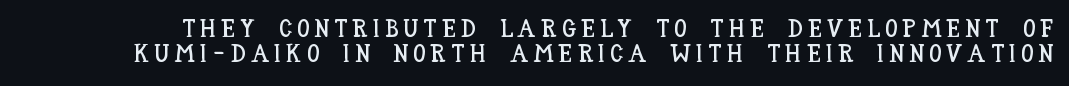
The vertical gap from one line to the next is small. Decoration check: the copy has no underline. This sample uses an upright cut, with every glyph sitting square on the baseline. The horizontal fit of the characters is loose and conspicuously gappy.
